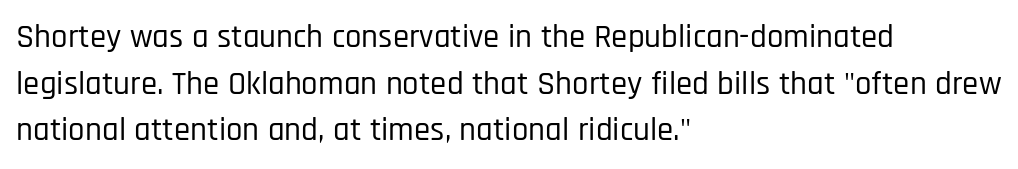
{"serif": "no", "italic": "no", "width": "condensed", "stroke_contrast": "low", "x_height": "large", "monospaced": "no", "underline": "no", "align": "left", "line_spacing": "normal", "line_spacing_ratio": 1.41, "letter_spacing": "normal", "letter_spacing_em": 0.0, "glyph_px": 33}
